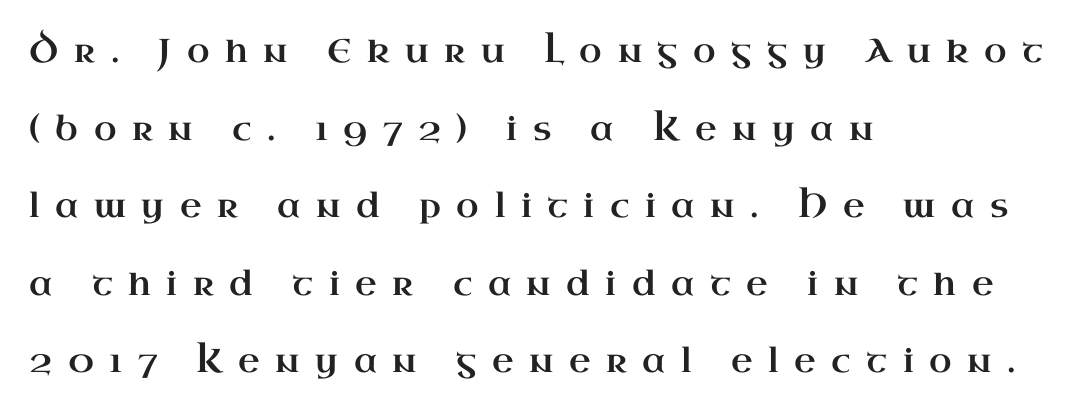
{"serif": "yes", "italic": "no", "width": "wide", "stroke_contrast": "high", "x_height": "small", "monospaced": "no", "underline": "no", "align": "left", "line_spacing": "loose", "line_spacing_ratio": 2.35, "letter_spacing": "wide", "letter_spacing_em": 0.47, "glyph_px": 33}
